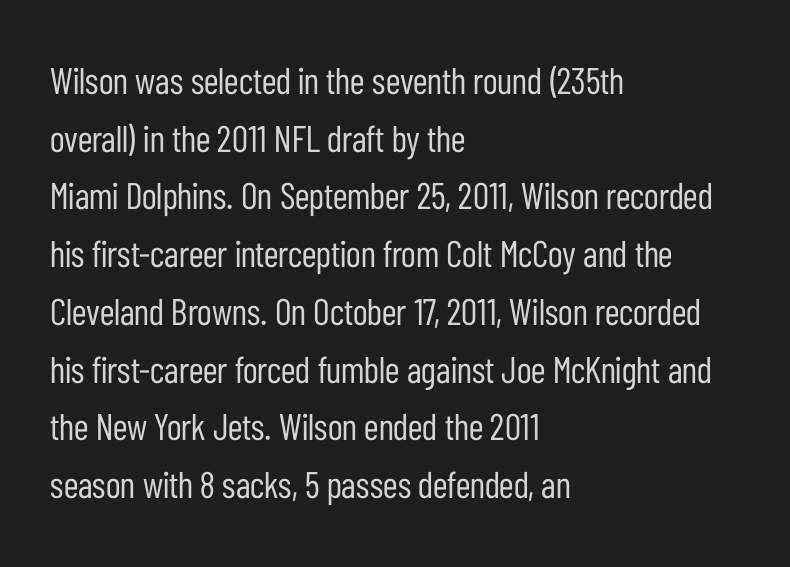
Q: Is the text bold? A: No.
Q: Is the text italic (slanted)? A: No, it is upright.
Q: Is the typeface a serif or a sans-serif typeface? A: Sans-serif.
Q: Is the text underlined? A: No.
Q: How is the paragraph aligned? A: Left-aligned.
Q: Is the spacing between letters normal or unusually wide? A: Normal.
Q: Is the spacing between lines tight, normal or loose? A: Normal.
Q: Width (condensed, normal, or wide)? A: Condensed.
Q: Stroke contrast? A: Low.
Q: x-height? A: Medium.
Q: Monospaced? A: No.
